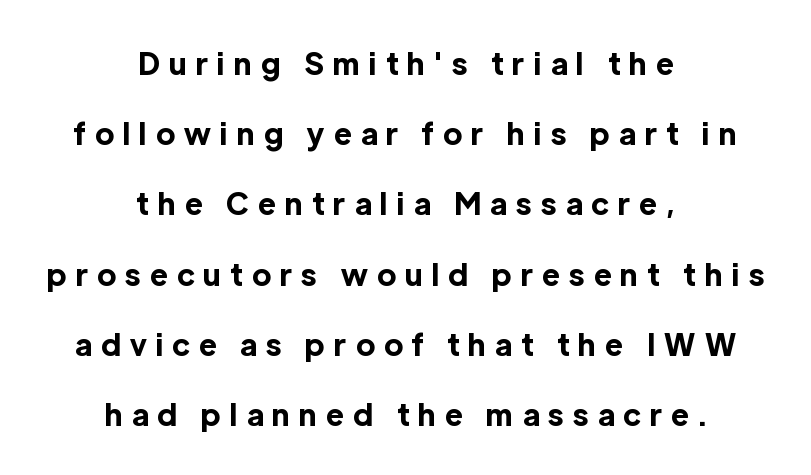
A typesetter would call this leading open, well beyond the default. Characters follow at a spacing far wider than the type designer built in. Strokes here are thick enough to call this a true bold. The whitespace from short lines is split evenly between both sides. Spacing verdict: proportional, widths tailored to each character. This rendering employs a face without finishing strokes, i.e., a sans-serif.
